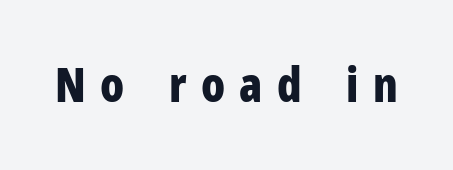
The image shows 47 px bold, condensed sans-serif type, upright; set unusually wide letter spacing (+0.3 em), not underlined; low stroke contrast and a medium x-height.
